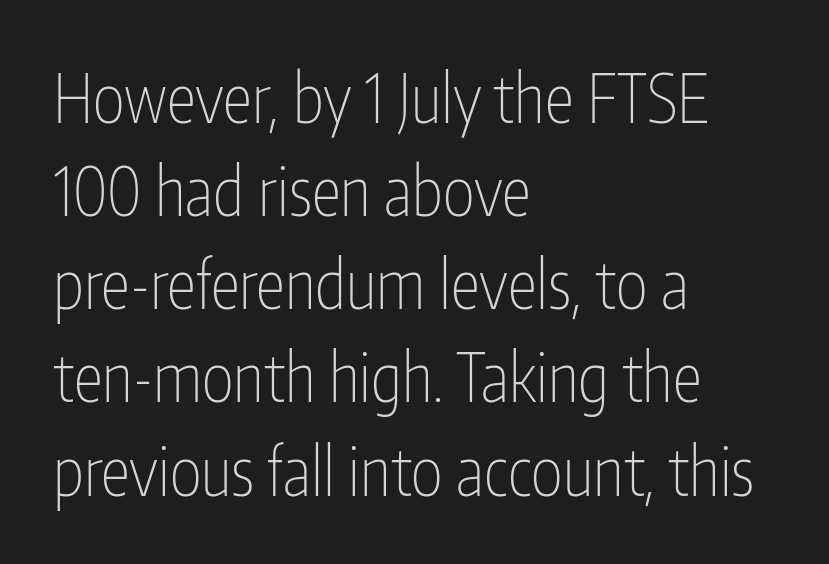
The image shows 67 px thin, condensed sans-serif type, upright; set left-aligned, normal line spacing (1.39x), normal letter spacing, not underlined; low stroke contrast and a medium x-height.
